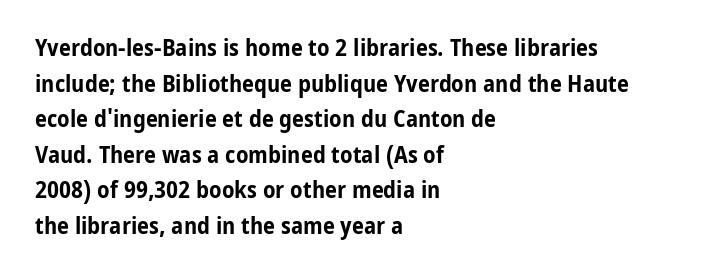
{"italic": "no", "bold": "yes", "underline": "no", "align": "left", "line_spacing": "normal", "line_spacing_ratio": 1.48, "letter_spacing": "normal", "letter_spacing_em": 0.0, "glyph_px": 24}
